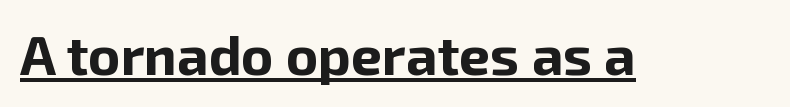
{"serif": "no", "italic": "no", "bold": "yes", "weight": "bold", "width": "normal", "stroke_contrast": "low", "x_height": "medium", "monospaced": "no", "underline": "yes", "letter_spacing": "normal", "letter_spacing_em": 0.0, "glyph_px": 55}
